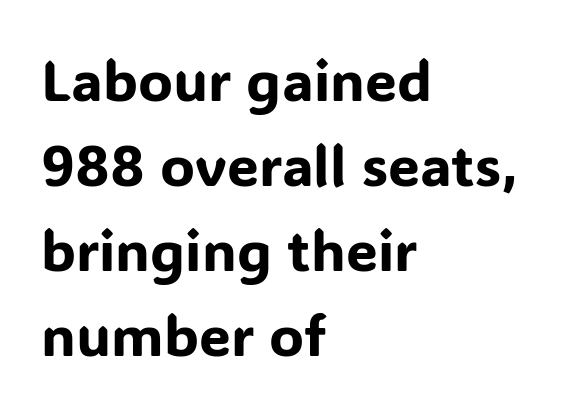
Q: Is the text italic (slanted)? A: No, it is upright.
Q: Is the typeface a serif or a sans-serif typeface? A: Sans-serif.
Q: Is the text underlined? A: No.
Q: How is the paragraph aligned? A: Left-aligned.
Q: Is the spacing between letters normal or unusually wide? A: Normal.
Q: Is the spacing between lines tight, normal or loose? A: Normal.
Q: Width (condensed, normal, or wide)? A: Normal.
Q: Stroke contrast? A: Low.
Q: x-height? A: Medium.
Q: Monospaced? A: No.
